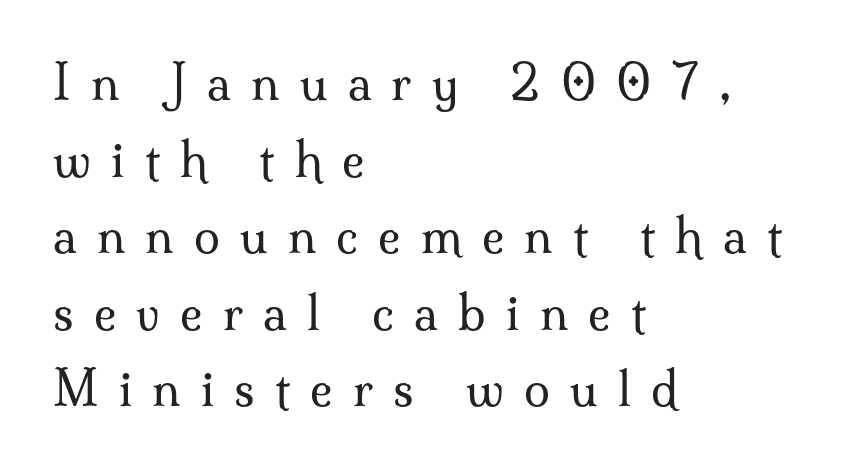
You could not count columns in this text — the font is proportionally spaced. To sum up the face: it has serifs. Summary of weight: not heavy and not bold. This is the regular roman posture of the typeface.
